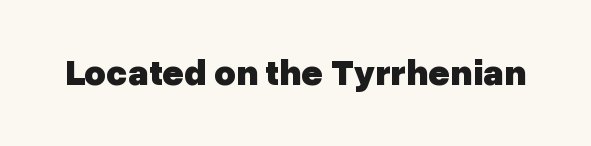
{"serif": "no", "italic": "no", "bold": "yes", "weight": "heavy", "width": "normal", "stroke_contrast": "low", "x_height": "medium", "monospaced": "no", "underline": "no", "letter_spacing": "normal", "letter_spacing_em": 0.0, "glyph_px": 37}
